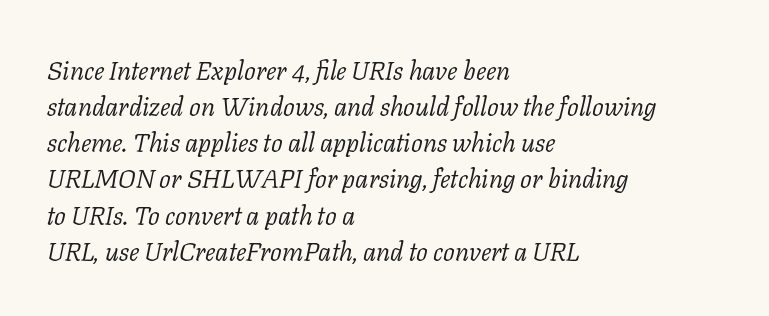
{"italic": "yes", "lean": "right", "slant_degrees": 11, "bold": "no", "underline": "no", "align": "left", "line_spacing": "normal", "line_spacing_ratio": 1.39, "letter_spacing": "normal", "letter_spacing_em": 0.0, "glyph_px": 26}
